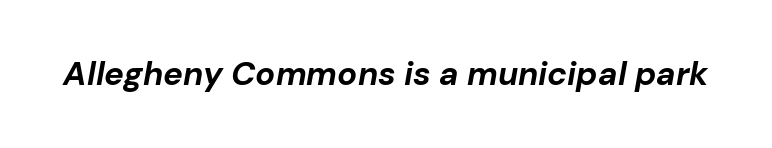
Q: Is the text bold? A: Yes.
Q: Is the text italic (slanted)? A: Yes, it leans right by about 10 degrees.
Q: Is the text underlined? A: No.
Q: Is the spacing between letters normal or unusually wide? A: Normal.
Q: Width (condensed, normal, or wide)? A: Normal.
Q: Stroke contrast? A: Low.
Q: x-height? A: Medium.
Q: Monospaced? A: No.
